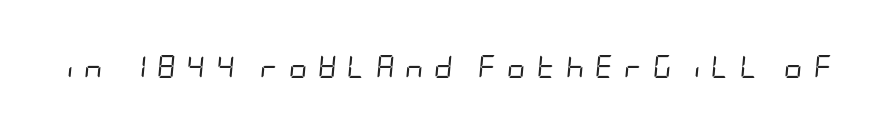
The image shows 23 px text type, italic (leaning right); set unusually wide letter spacing (+0.45 em), not underlined.
